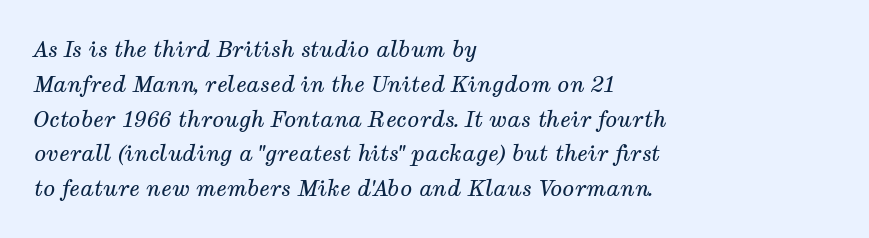
The image shows 22 px text type, italic (leaning right); set left-aligned, normal line spacing (1.58x), normal letter spacing, not underlined.
